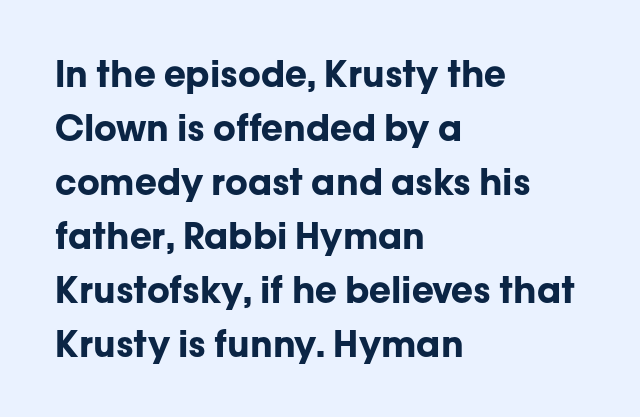
The image shows 36 px bold sans-serif type, upright; set left-aligned, normal line spacing (1.5x), normal letter spacing, not underlined; low stroke contrast and a medium x-height.
